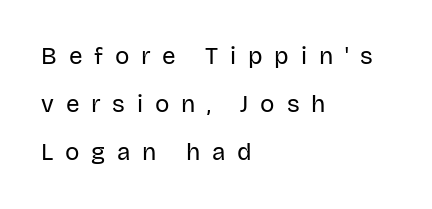
{"italic": "no", "bold": "no", "underline": "no", "align": "left", "line_spacing": "loose", "line_spacing_ratio": 2.01, "letter_spacing": "wide", "letter_spacing_em": 0.49, "glyph_px": 24}
